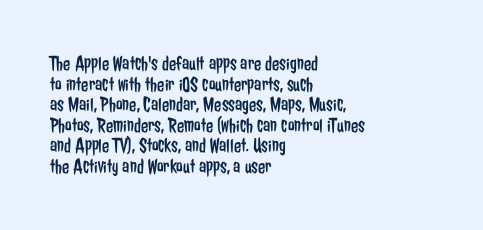
Q: Is the text bold? A: No.
Q: Is the text italic (slanted)? A: No, it is upright.
Q: Is the text underlined? A: No.
Q: How is the paragraph aligned? A: Left-aligned.
Q: Is the spacing between letters normal or unusually wide? A: Normal.
Q: Is the spacing between lines tight, normal or loose? A: Tight.
